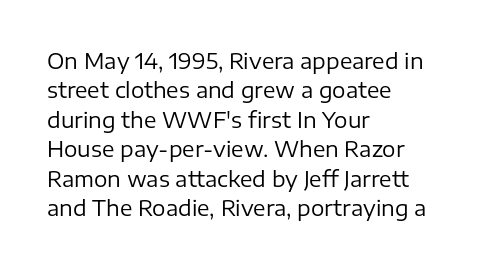
{"italic": "no", "bold": "no", "underline": "no", "align": "left", "line_spacing": "normal", "line_spacing_ratio": 1.4, "letter_spacing": "normal", "letter_spacing_em": 0.0, "glyph_px": 21}
